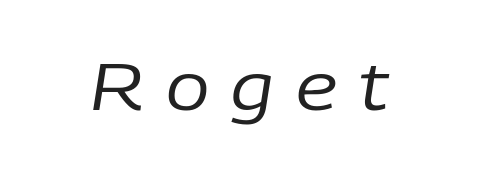
A bare baseline throughout the passage. Spacing verdict: proportional, widths tailored to each character. This rendering widens character spacing well past its baseline value. Summary of weight: not heavy and not bold. This is oblique type, the kind used for emphasis or titles.
